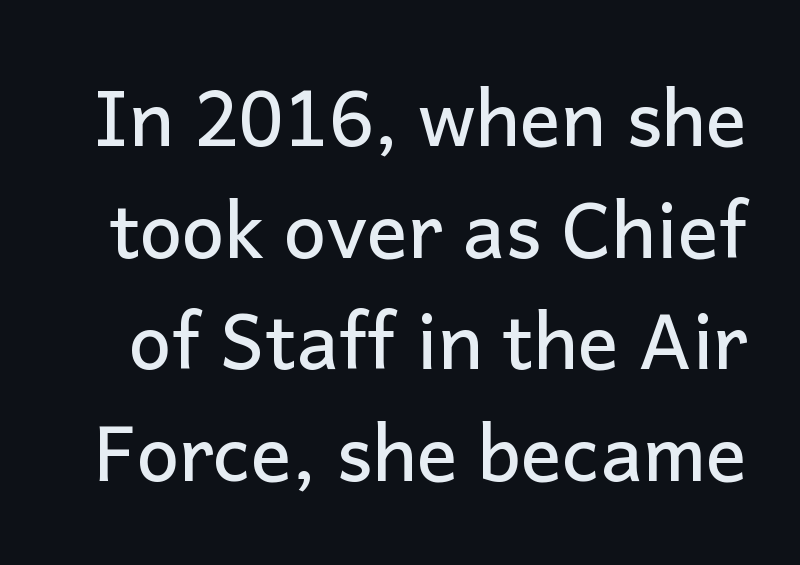
Q: Is the text italic (slanted)? A: No, it is upright.
Q: Is the typeface a serif or a sans-serif typeface? A: Sans-serif.
Q: Is the text underlined? A: No.
Q: Is the spacing between letters normal or unusually wide? A: Normal.
Q: Is the spacing between lines tight, normal or loose? A: Normal.
Q: Width (condensed, normal, or wide)? A: Normal.
Q: Stroke contrast? A: Low.
Q: x-height? A: Medium.
Q: Monospaced? A: No.
